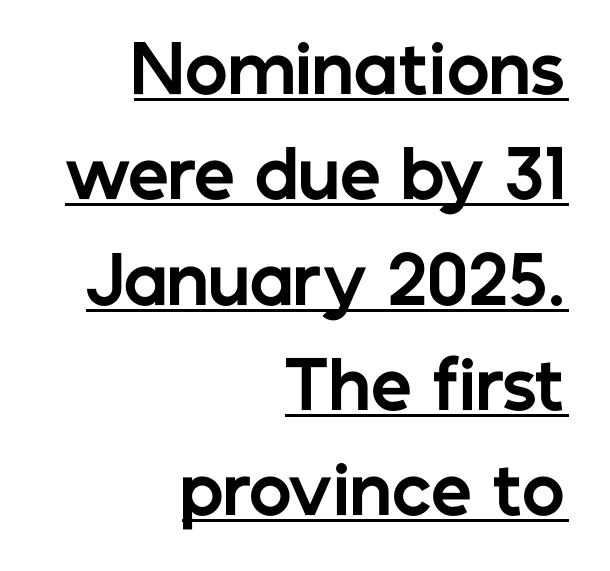
Q: Is the text bold? A: Yes.
Q: Is the text italic (slanted)? A: No, it is upright.
Q: Is the typeface a serif or a sans-serif typeface? A: Sans-serif.
Q: Is the text underlined? A: Yes.
Q: How is the paragraph aligned? A: Right-aligned.
Q: Is the spacing between letters normal or unusually wide? A: Normal.
Q: Is the spacing between lines tight, normal or loose? A: Normal.
Q: Width (condensed, normal, or wide)? A: Normal.
Q: Stroke contrast? A: Low.
Q: x-height? A: Medium.
Q: Monospaced? A: No.
